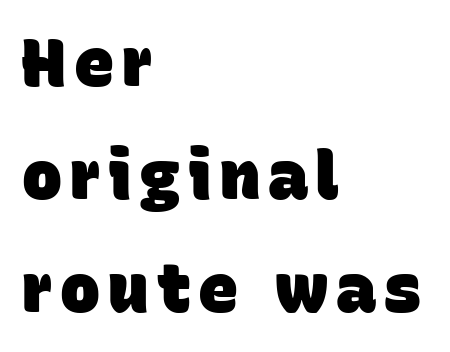
{"serif": "no", "bold": "yes", "weight": "heavy", "width": "normal", "stroke_contrast": "low", "x_height": "large", "monospaced": "no", "underline": "no", "align": "left", "line_spacing": "normal", "line_spacing_ratio": 1.69, "glyph_px": 67}
